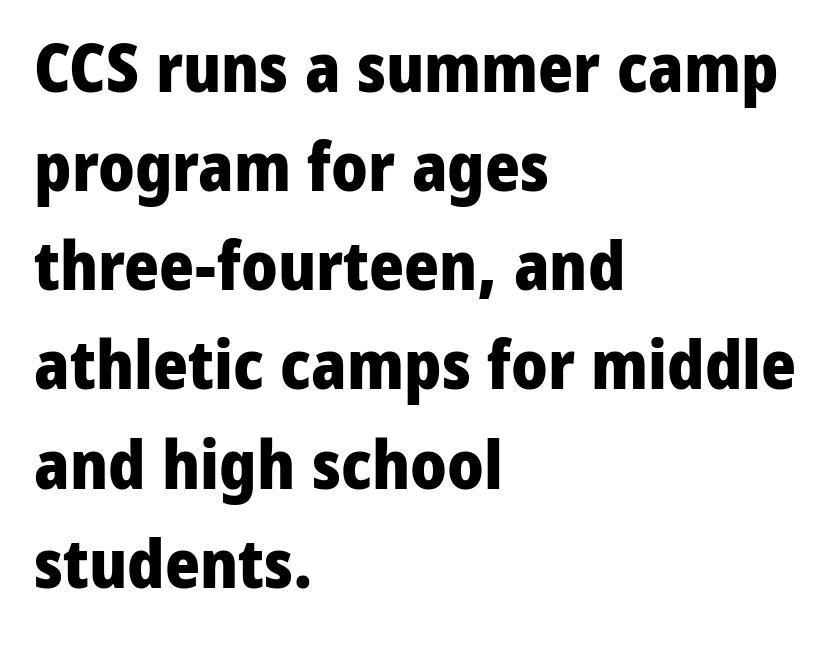
The image shows 67 px heavy sans-serif type, upright; set left-aligned, normal line spacing (1.48x), normal letter spacing, not underlined; low stroke contrast and a medium x-height.
